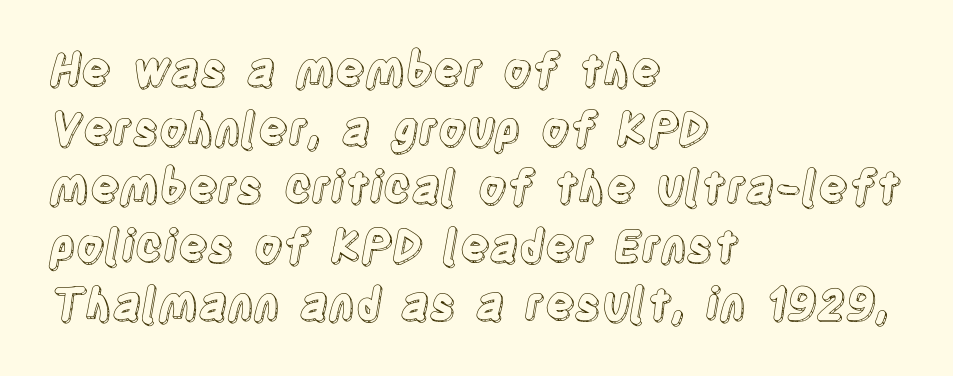
{"width": "condensed", "x_height": "large", "monospaced": "no", "underline": "no", "align": "left", "line_spacing": "normal", "line_spacing_ratio": 1.33, "letter_spacing": "normal", "letter_spacing_em": 0.0, "glyph_px": 44}
